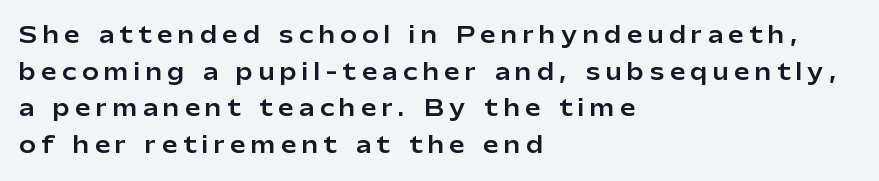
Q: Is the text italic (slanted)? A: No, it is upright.
Q: Is the text underlined? A: No.
Q: How is the paragraph aligned? A: Left-aligned.
Q: Is the spacing between letters normal or unusually wide? A: Unusually wide.
Q: Is the spacing between lines tight, normal or loose? A: Normal.
